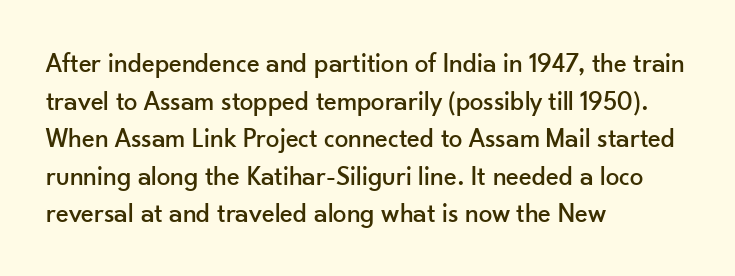
Plain, unruled lines of type. The lines in this sample share a left origin and differ only in where they stop. The specimen reads as upright at a glance. Letter spacing: default. If you measured baseline to baseline, you'd find a middling distance.
